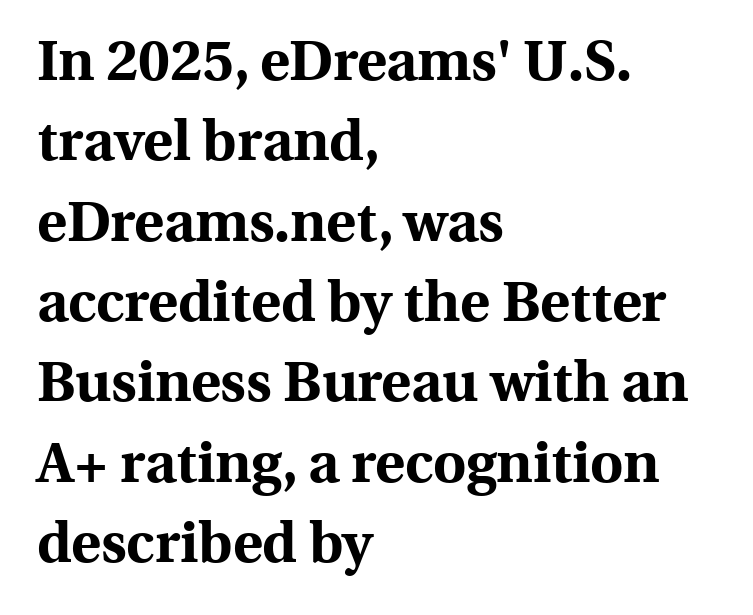
{"serif": "yes", "italic": "no", "bold": "yes", "weight": "bold", "width": "normal", "x_height": "medium", "monospaced": "no", "underline": "no", "align": "left", "line_spacing": "normal", "line_spacing_ratio": 1.41, "letter_spacing": "normal", "letter_spacing_em": 0.0, "glyph_px": 57}
